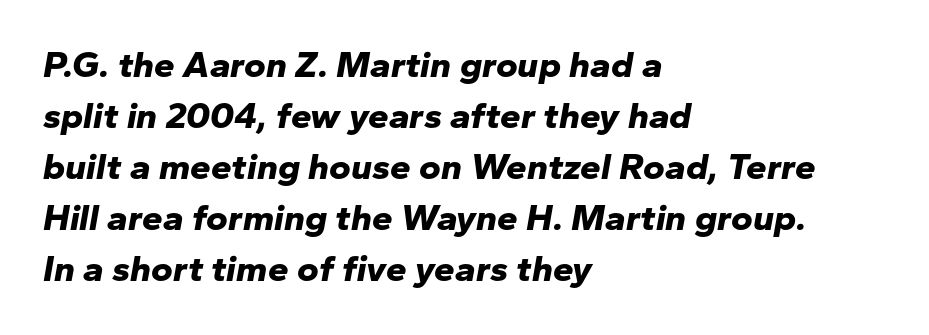
{"italic": "yes", "lean": "right", "slant_degrees": 10, "bold": "yes", "weight": "bold", "width": "normal", "stroke_contrast": "low", "x_height": "medium", "monospaced": "no", "underline": "no", "align": "left", "line_spacing": "normal", "line_spacing_ratio": 1.38, "letter_spacing": "normal", "letter_spacing_em": 0.0, "glyph_px": 37}
